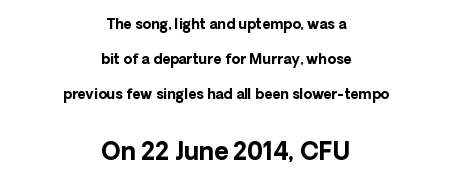
The font is running at its bold setting. The glyphs are unaccompanied by any horizontal stroke below them. Interline gaps are noticeably wide in this sample. Standard letterfit; no display-style spreading of the glyphs. This sample is center-justified, so both line endings float freely. Ascenders rise straight up at ninety degrees.
